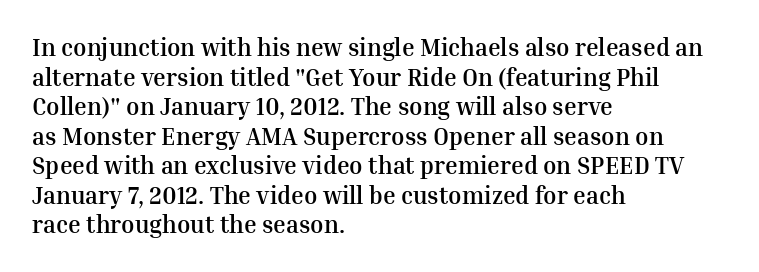
Q: Is the text bold? A: Yes.
Q: Is the text italic (slanted)? A: No, it is upright.
Q: Is the text underlined? A: No.
Q: How is the paragraph aligned? A: Left-aligned.
Q: Is the spacing between letters normal or unusually wide? A: Normal.
